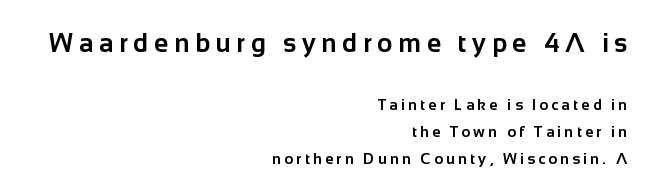
The image shows 26 px bold type, upright; set right-aligned, line spacing 1.8x, unusually wide letter spacing (+0.22 em), not underlined; the first (top) block is 1.73x larger.
